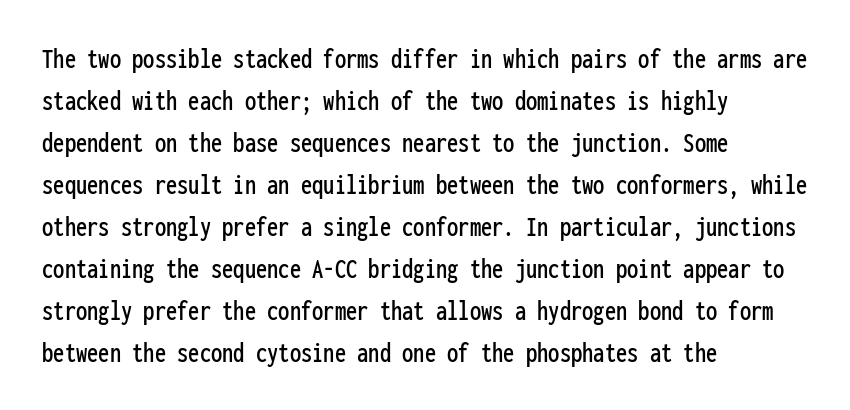
Leading: standard. The designer went with a sans here, leaving each stem footless. Is this a fixed-width face? Yes — each glyph sits in an identical cell. Nothing unusual about the tracking: characters are spaced as the font intends. Layout note: lines flush left.
